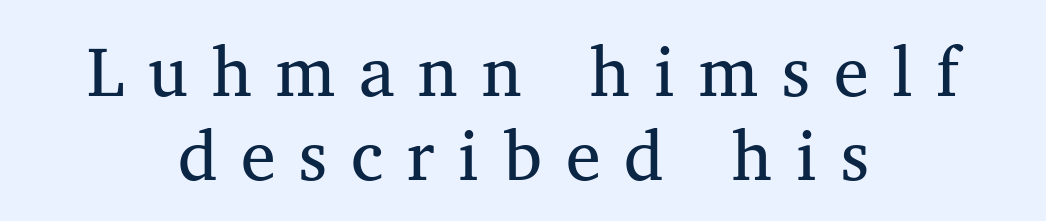
{"serif": "yes", "bold": "no", "weight": "regular", "width": "normal", "stroke_contrast": "medium", "x_height": "medium", "monospaced": "no", "underline": "no", "align": "center", "line_spacing_ratio": 1.2, "letter_spacing": "wide", "letter_spacing_em": 0.34, "glyph_px": 70}
